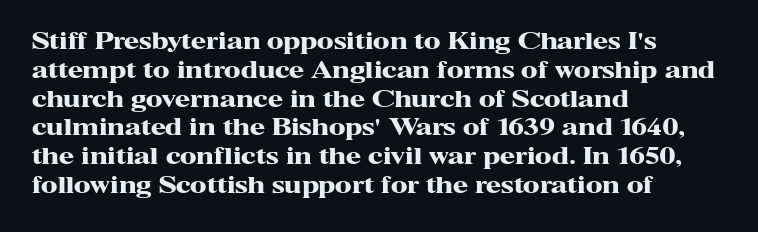
The image shows 22 px bold type, upright; set left-aligned, normal line spacing (1.31x), normal letter spacing, not underlined.
